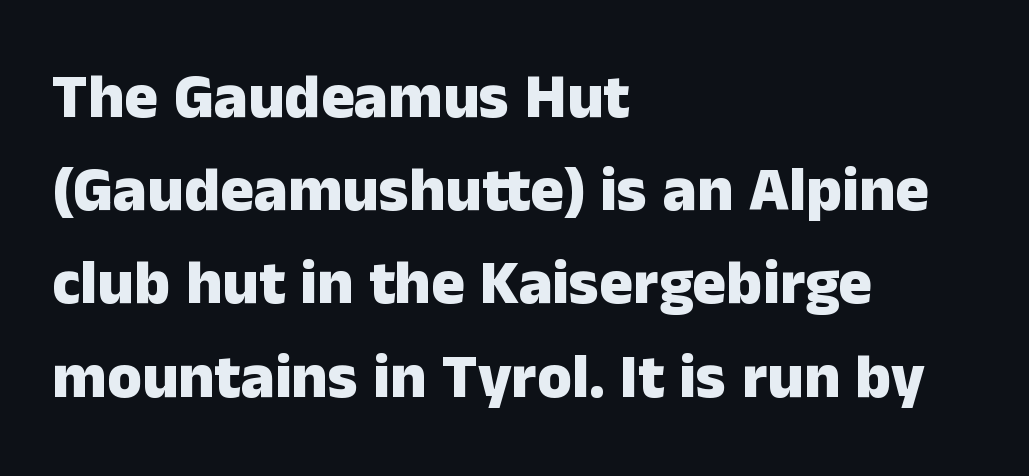
Q: Is the text bold? A: Yes.
Q: Is the text italic (slanted)? A: No, it is upright.
Q: Is the typeface a serif or a sans-serif typeface? A: Sans-serif.
Q: Is the text underlined? A: No.
Q: How is the paragraph aligned? A: Left-aligned.
Q: Is the spacing between letters normal or unusually wide? A: Normal.
Q: Is the spacing between lines tight, normal or loose? A: Normal.
Q: Width (condensed, normal, or wide)? A: Normal.
Q: Stroke contrast? A: Low.
Q: x-height? A: Medium.
Q: Monospaced? A: No.
